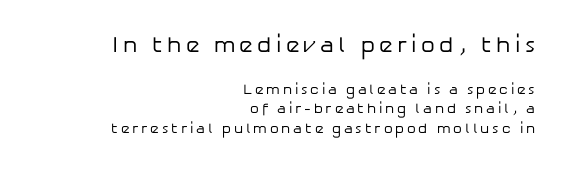
{"italic": "no", "bold": "no", "underline": "no", "align": "right", "line_spacing": "normal", "line_spacing_ratio": 1.41, "letter_spacing": "wide", "letter_spacing_em": 0.2, "larger_block": "first", "size_ratio": 1.57, "glyph_px": 22}
